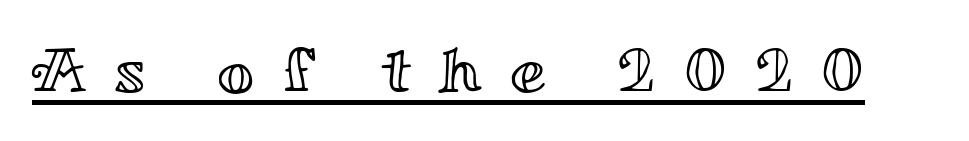
Italic: no, the glyphs are upright roman. Substantial extra tracking has been applied to these lines. Quick note: underline on. The rendering uses natural spacing where letterforms have individual widths.
